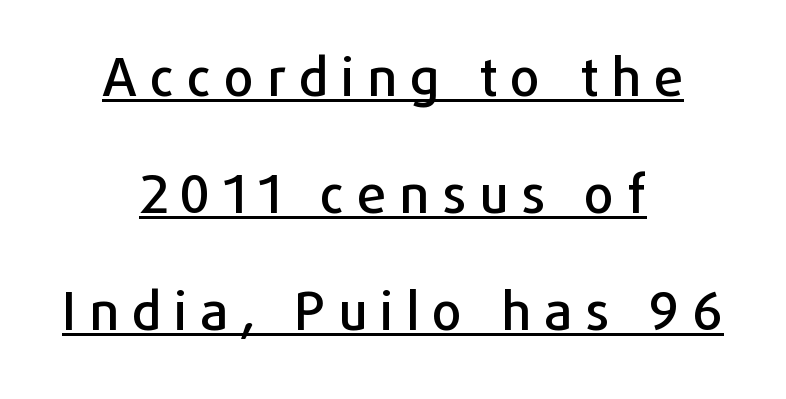
The image shows 53 px sans-serif type, upright; set centered, loose line spacing (2.21x), unusually wide letter spacing (+0.24 em), underlined; low stroke contrast and a medium x-height.
